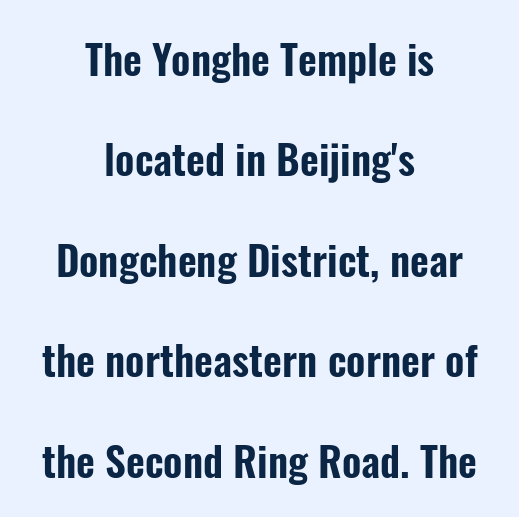
Q: Is the text italic (slanted)? A: No, it is upright.
Q: Is the typeface a serif or a sans-serif typeface? A: Sans-serif.
Q: Is the text underlined? A: No.
Q: How is the paragraph aligned? A: Centered.
Q: Is the spacing between letters normal or unusually wide? A: Normal.
Q: Is the spacing between lines tight, normal or loose? A: Loose.
Q: Width (condensed, normal, or wide)? A: Condensed.
Q: Stroke contrast? A: Low.
Q: x-height? A: Medium.
Q: Monospaced? A: No.
